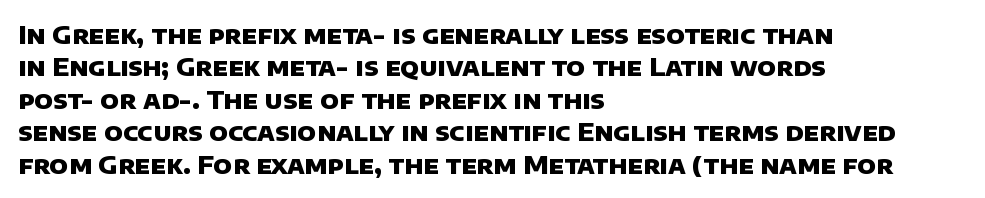
{"bold": "yes", "underline": "no", "align": "left", "line_spacing": "normal", "line_spacing_ratio": 1.3, "letter_spacing": "normal", "letter_spacing_em": 0.0, "glyph_px": 25}
